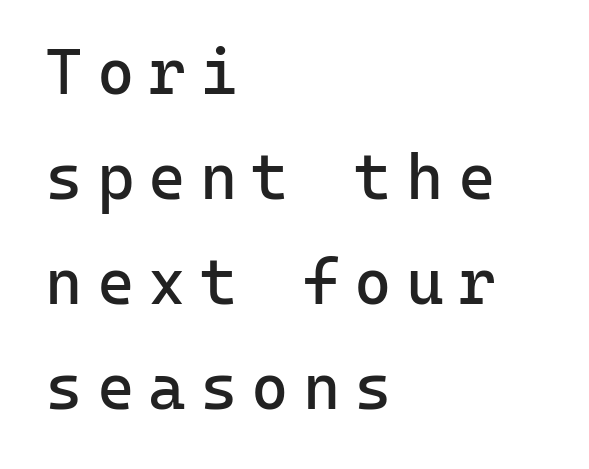
The space beneath each line is pristine and unruled. Counters stay open thanks to moderate or lighter strokes. Substantial extra tracking has been applied to these lines. Font category for this specimen: sans-serif. The typography opts for an upright posture over an oblique one.
